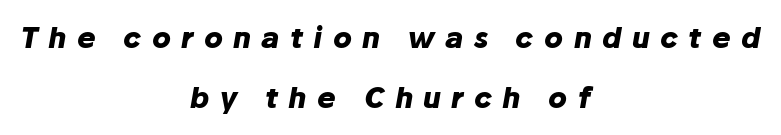
Q: Is the text bold? A: Yes.
Q: Is the text italic (slanted)? A: Yes, it leans right by about 10 degrees.
Q: Is the text underlined? A: No.
Q: How is the paragraph aligned? A: Centered.
Q: Is the spacing between letters normal or unusually wide? A: Unusually wide.
Q: Is the spacing between lines tight, normal or loose? A: Loose.
Q: Width (condensed, normal, or wide)? A: Normal.
Q: Stroke contrast? A: Low.
Q: x-height? A: Medium.
Q: Monospaced? A: No.
